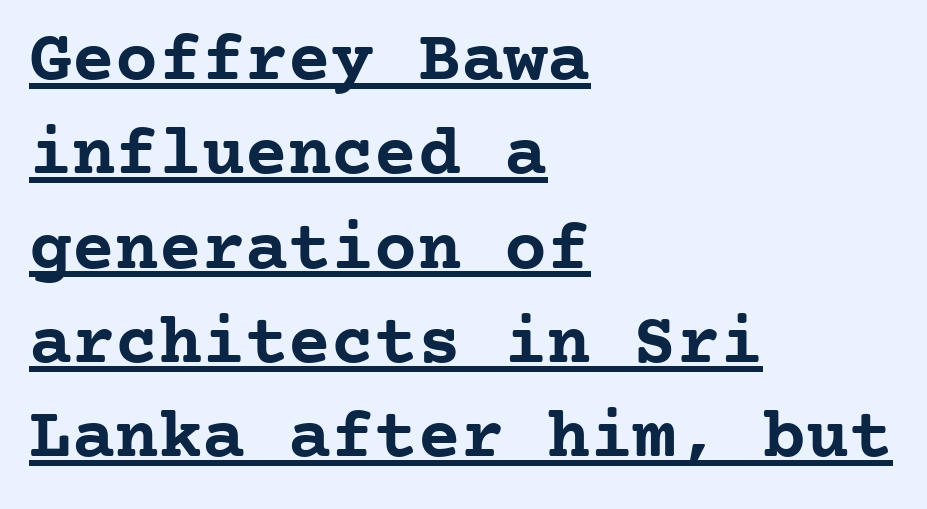
The image shows 72 px semibold serif type, upright, monospaced; set left-aligned, normal line spacing (1.31x), normal letter spacing, underlined; low stroke contrast and a medium x-height.
